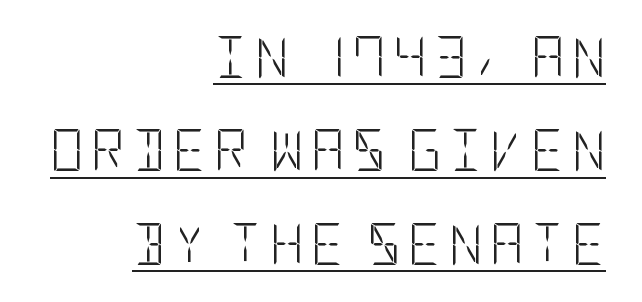
{"serif": "no", "italic": "no", "bold": "no", "weight": "light", "width": "condensed", "stroke_contrast": "low", "x_height": "large", "underline": "yes", "align": "right", "line_spacing": "loose", "line_spacing_ratio": 2.28, "glyph_px": 41}
